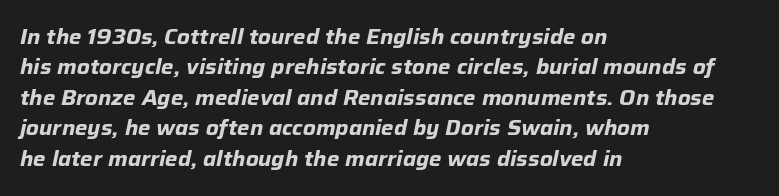
Q: Is the text bold? A: Yes.
Q: Is the text italic (slanted)? A: Yes, it leans right by about 12 degrees.
Q: Is the text underlined? A: No.
Q: How is the paragraph aligned? A: Left-aligned.
Q: Is the spacing between letters normal or unusually wide? A: Normal.
Q: Is the spacing between lines tight, normal or loose? A: Normal.
